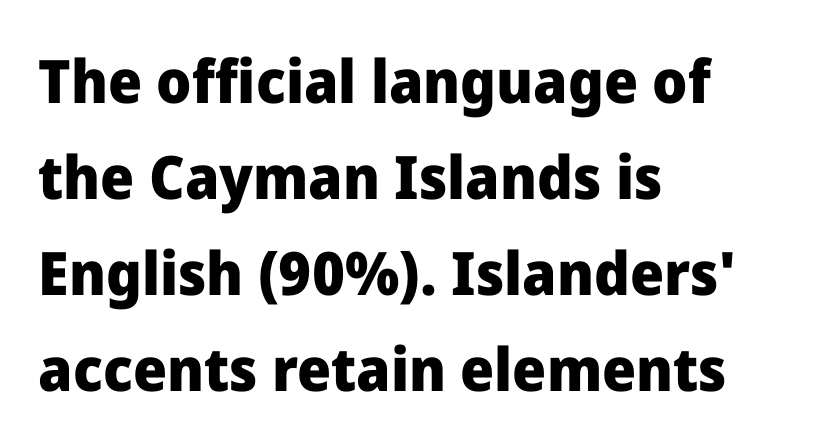
Stroke thickness is high; the sample reads as a true bold. Line beginnings align vertically; line endings do not. It's the straight-up-and-down kind of type. Look at the tracking — it's just the regular setting, nothing added. One glance says typical: line gaps are just what's usual.
